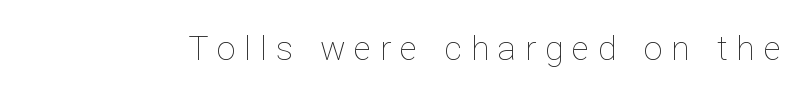
The image shows 34 px thin type, upright; set unusually wide letter spacing (+0.26 em), not underlined; low stroke contrast and a medium x-height.
